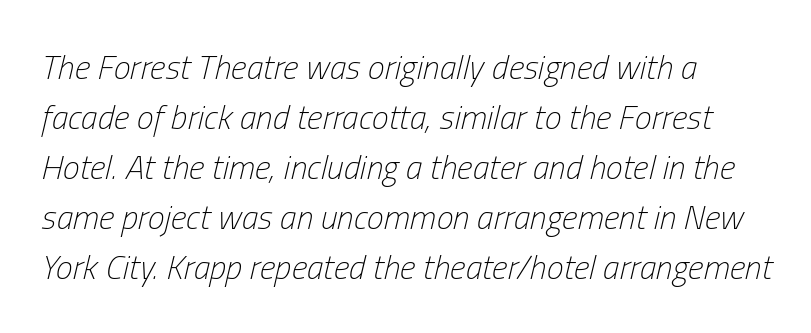
Tracking value appears to be zero — textbook default spacing. Emphasis-style slanted type is in use. Line starts are locked; line ends wander. The passage shown is typed in a proportional face where columns would drift. The glyphs are unaccompanied by any horizontal stroke below them.
